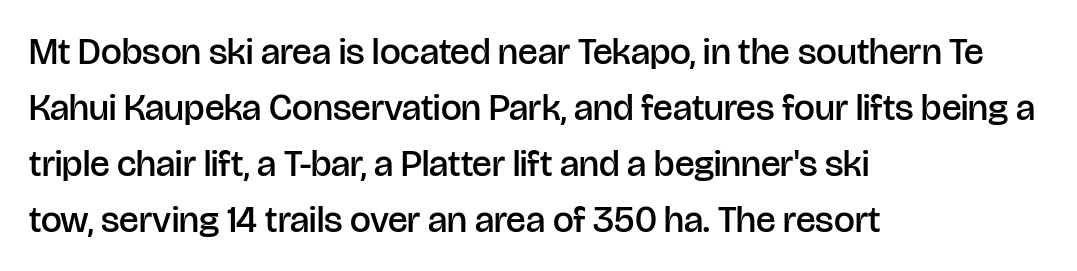
Q: Is the text bold? A: Semi-bold.
Q: Is the text italic (slanted)? A: No, it is upright.
Q: Is the typeface a serif or a sans-serif typeface? A: Sans-serif.
Q: Is the text underlined? A: No.
Q: How is the paragraph aligned? A: Left-aligned.
Q: Is the spacing between letters normal or unusually wide? A: Normal.
Q: Is the spacing between lines tight, normal or loose? A: Normal.
Q: Width (condensed, normal, or wide)? A: Normal.
Q: Stroke contrast? A: Low.
Q: x-height? A: Large.
Q: Monospaced? A: No.
